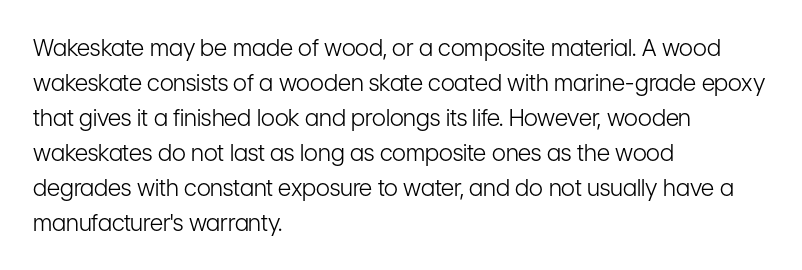
Weight: not bold — regular or lighter. The typesetter chose a ragged-right arrangement here. Each new line begins a customary step beneath the previous one. You could call the tracking neutral — neither tight nor loose. Only glyphs here, with clear space below each row. You can tell it's not italic because the verticals are truly vertical.
